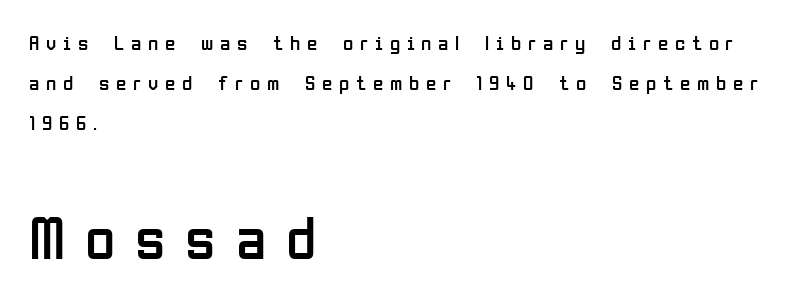
This sample has the flowing, uneven cadence of proportional lettering. The strokes are not fattened; the text isn't bold. You can tell from the bare stems that sans-serif type was used. Compared with typical paragraphs, the rows here are farther apart. Caption: expanded tracking, letters set apart. No word sits above an underline.
